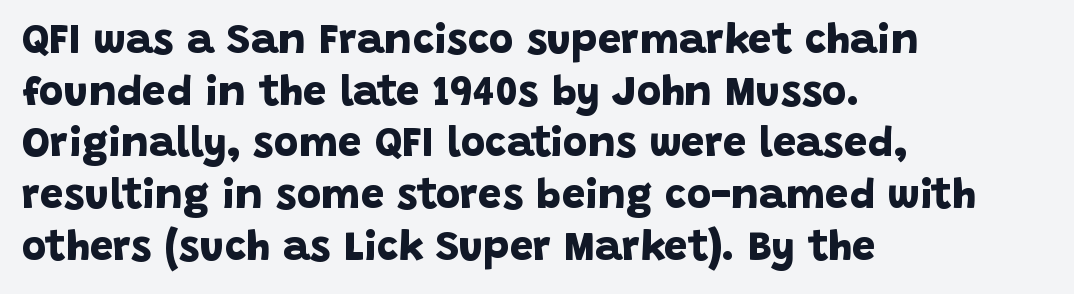
The image shows 42 px bold sans-serif type; set left-aligned, line spacing 1.23x, normal letter spacing, not underlined; low stroke contrast and a large x-height.
